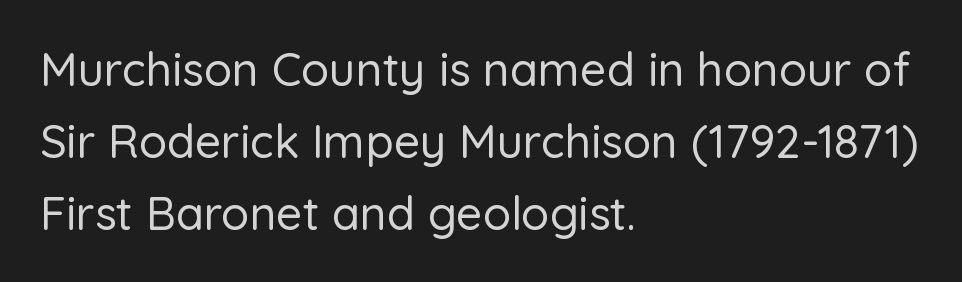
The passage shown is typeset with a sans-serif family. Tracking value appears to be zero — textbook default spacing. The lettering holds an erect, upright posture throughout. Vertically, the passage feels balanced, rows spaced as you'd expect. Descender tails drop into unmarked territory. Each line starts at the same left margin while the right side varies.
